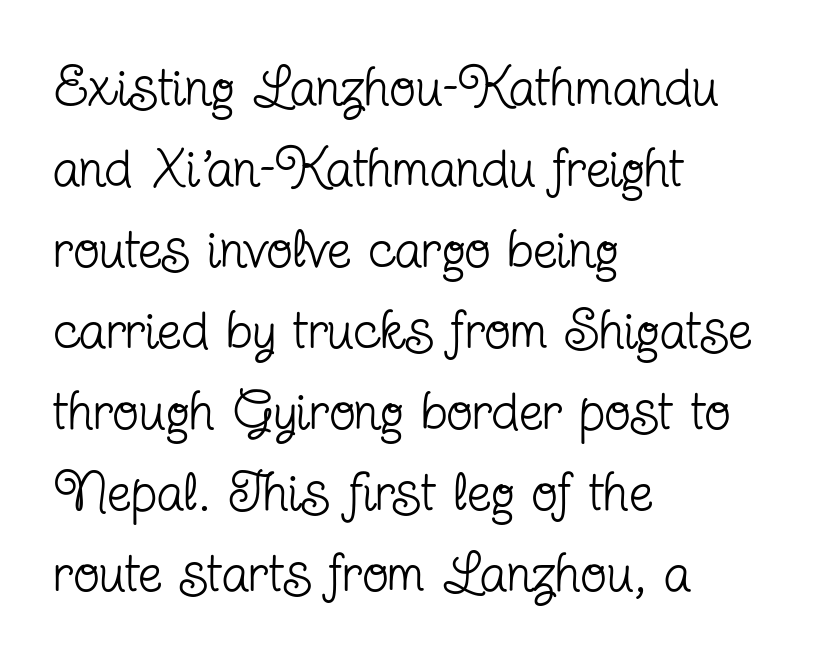
{"serif": "yes", "italic": "no", "bold": "no", "weight": "regular", "width": "condensed", "stroke_contrast": "low", "x_height": "medium", "monospaced": "no", "underline": "no", "align": "left", "line_spacing": "normal", "line_spacing_ratio": 1.5, "letter_spacing": "normal", "letter_spacing_em": 0.0, "glyph_px": 54}
